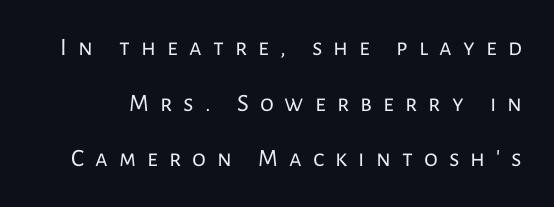
The image shows 25 px text type, upright; set loose line spacing (2.23x), unusually wide letter spacing (+0.44 em), not underlined.
